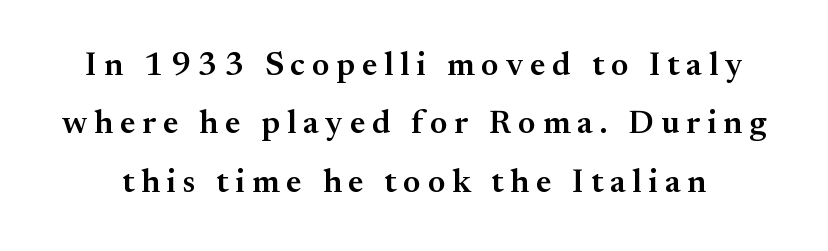
The image shows 33 px semibold serif type, upright; set line spacing 1.77x, unusually wide letter spacing (+0.21 em), not underlined; medium stroke contrast and a small x-height.
